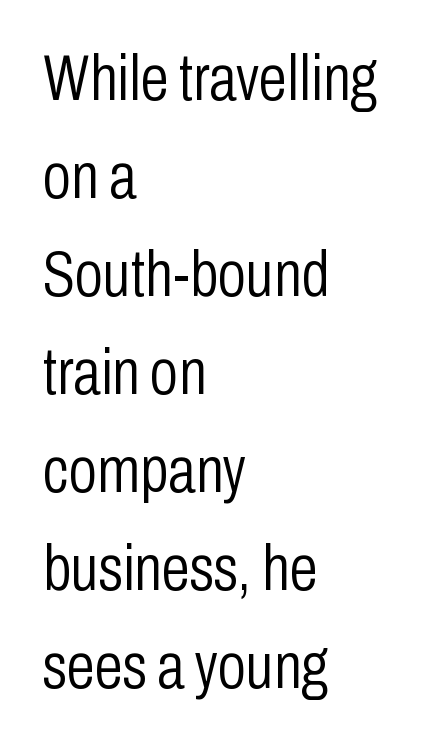
Q: Is the text bold? A: No.
Q: Is the text italic (slanted)? A: No, it is upright.
Q: Is the typeface a serif or a sans-serif typeface? A: Sans-serif.
Q: Is the text underlined? A: No.
Q: How is the paragraph aligned? A: Left-aligned.
Q: Is the spacing between letters normal or unusually wide? A: Normal.
Q: Is the spacing between lines tight, normal or loose? A: Normal.
Q: Width (condensed, normal, or wide)? A: Condensed.
Q: Stroke contrast? A: Low.
Q: x-height? A: Medium.
Q: Monospaced? A: No.
